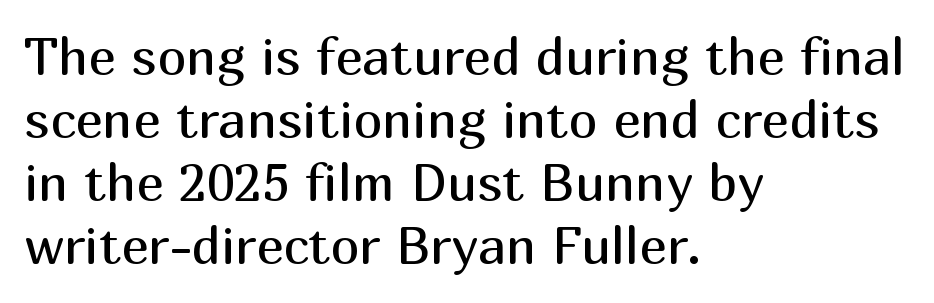
The typesetter chose a ragged-right arrangement here. Look at the tracking — it's just the regular setting, nothing added. Decoration check: the copy has no underline. The font is comparable to plain body text, perhaps lighter. Ordinary non-slanted type is in use.
